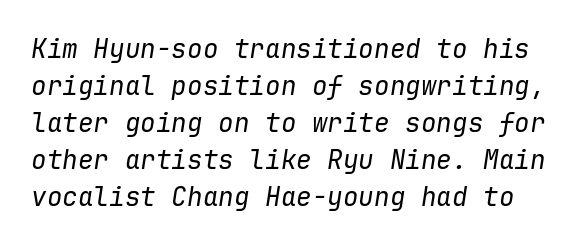
Quick note: underline off. Quick note: interline space is typical. Emphasis-style slanted type is in use. Short note: letters normally spaced.
